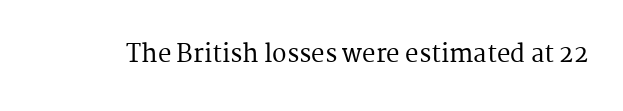
Q: Is the text italic (slanted)? A: No, it is upright.
Q: Is the text underlined? A: No.
Q: Is the spacing between letters normal or unusually wide? A: Normal.
